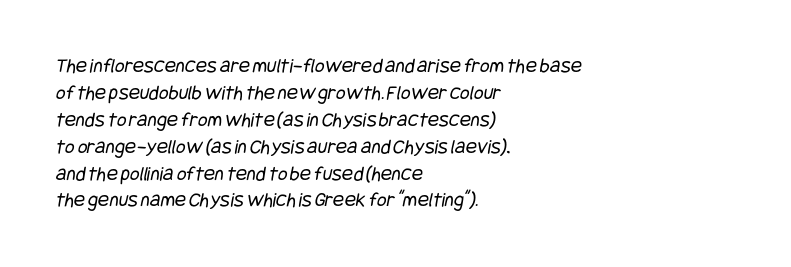
Letters have the restrained weight of plain body copy at most. The letters sit at their default tracking, neither squeezed nor spread. One-word summary of the alignment: left. Descenders hang freely into open space.
